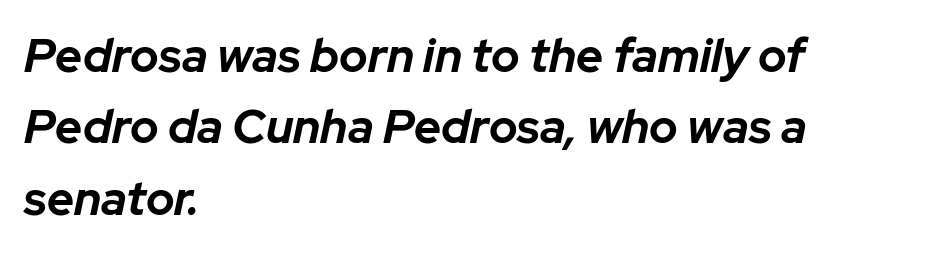
Letters rest on an invisible, unmarked baseline. Caption: bold face, heavy strokes. Slant detected: the letters are inclined. If you measured baseline to baseline, you'd find a middling distance.
